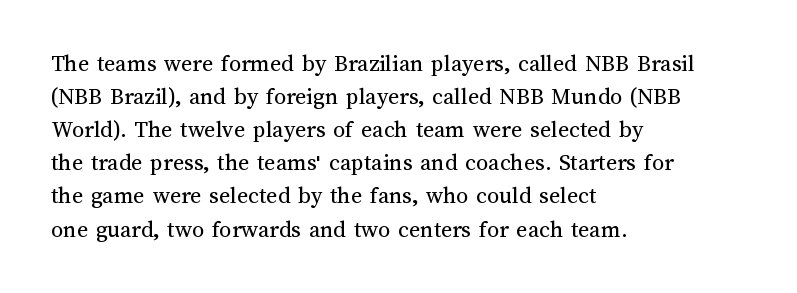
Q: Is the text bold? A: No.
Q: Is the text italic (slanted)? A: No, it is upright.
Q: Is the text underlined? A: No.
Q: How is the paragraph aligned? A: Left-aligned.
Q: Is the spacing between letters normal or unusually wide? A: Normal.
Q: Is the spacing between lines tight, normal or loose? A: Normal.
